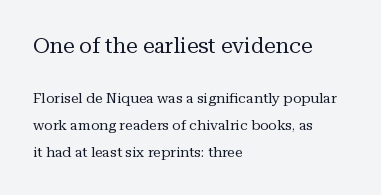
{"italic": "no", "bold": "no", "underline": "no", "align": "left", "line_spacing": "loose", "line_spacing_ratio": 1.93, "letter_spacing": "normal", "letter_spacing_em": 0.0, "larger_block": "first", "size_ratio": 1.5, "glyph_px": 21}
